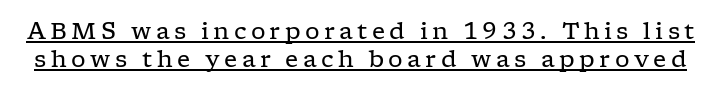
The lettering holds an erect, upright posture throughout. Weight class: somewhere from thin through regular. Underlining? Definitely there.
